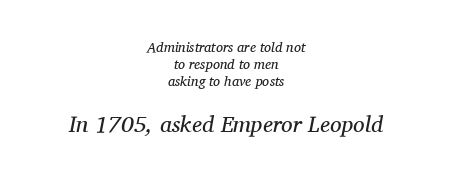
Q: Is the text bold? A: No.
Q: Is the text italic (slanted)? A: Yes, it leans right by about 11 degrees.
Q: Is the text underlined? A: No.
Q: How is the paragraph aligned? A: Centered.
Q: Is the spacing between letters normal or unusually wide? A: Normal.
Q: Which block of text is set in a larger size, the first (top) or the second (bottom)? A: The second (bottom) one.
